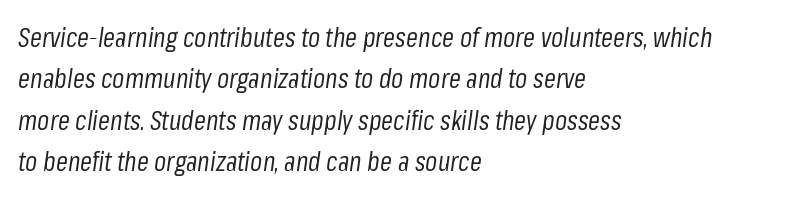
Q: Is the text bold? A: No.
Q: Is the text italic (slanted)? A: Yes, it leans right by about 8 degrees.
Q: Is the text underlined? A: No.
Q: How is the paragraph aligned? A: Left-aligned.
Q: Is the spacing between letters normal or unusually wide? A: Normal.
Q: Is the spacing between lines tight, normal or loose? A: Normal.
